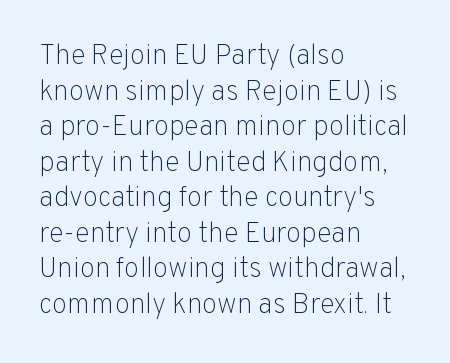
Q: Is the text bold? A: No.
Q: Is the text italic (slanted)? A: No, it is upright.
Q: Is the typeface a serif or a sans-serif typeface? A: Sans-serif.
Q: Is the text underlined? A: No.
Q: How is the paragraph aligned? A: Left-aligned.
Q: Is the spacing between letters normal or unusually wide? A: Normal.
Q: Is the spacing between lines tight, normal or loose? A: Normal.
Q: Width (condensed, normal, or wide)? A: Normal.
Q: Stroke contrast? A: Low.
Q: x-height? A: Medium.
Q: Monospaced? A: No.
